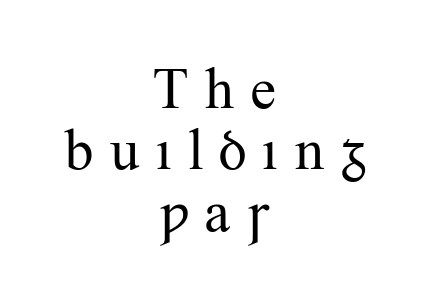
The image shows 58 px regular-weight serif type, upright; set centered, tight line spacing (1.06x), unusually wide letter spacing (+0.24 em), not underlined; medium stroke contrast and a small x-height.
